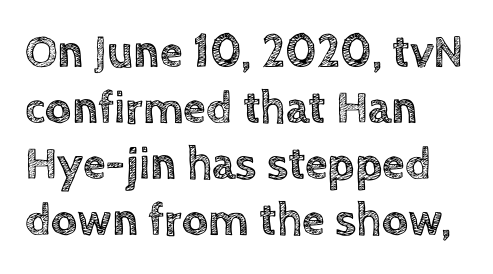
The image shows 46 px text type, upright; set left-aligned, line spacing 1.22x, normal letter spacing, not underlined; a large x-height.
